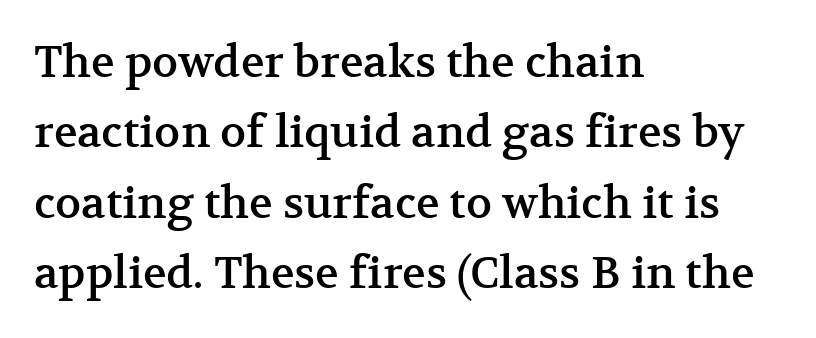
{"serif": "yes", "italic": "no", "width": "normal", "stroke_contrast": "medium", "x_height": "medium", "monospaced": "no", "underline": "no", "align": "left", "line_spacing": "normal", "line_spacing_ratio": 1.6, "letter_spacing": "normal", "letter_spacing_em": 0.0, "glyph_px": 44}
